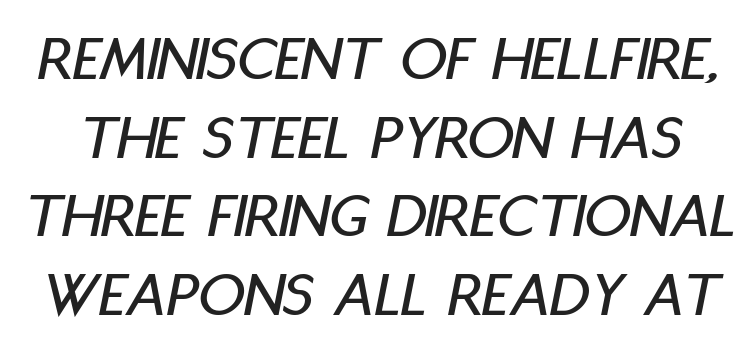
Q: Is the text italic (slanted)? A: Yes, it leans right by about 11 degrees.
Q: Is the text underlined? A: No.
Q: Is the spacing between letters normal or unusually wide? A: Normal.
Q: Width (condensed, normal, or wide)? A: Condensed.
Q: Stroke contrast? A: Low.
Q: x-height? A: Large.
Q: Monospaced? A: No.
